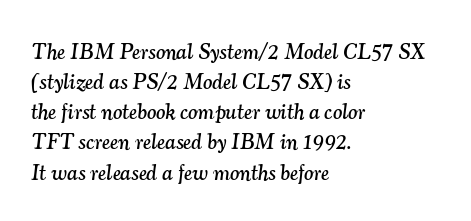
The lettering tilts uniformly, giving the passage an italic look. No word sits above an underline. This sample uses plain, unmodified letter spacing. Regarding leading, the lines here are spaced in the standard way.
